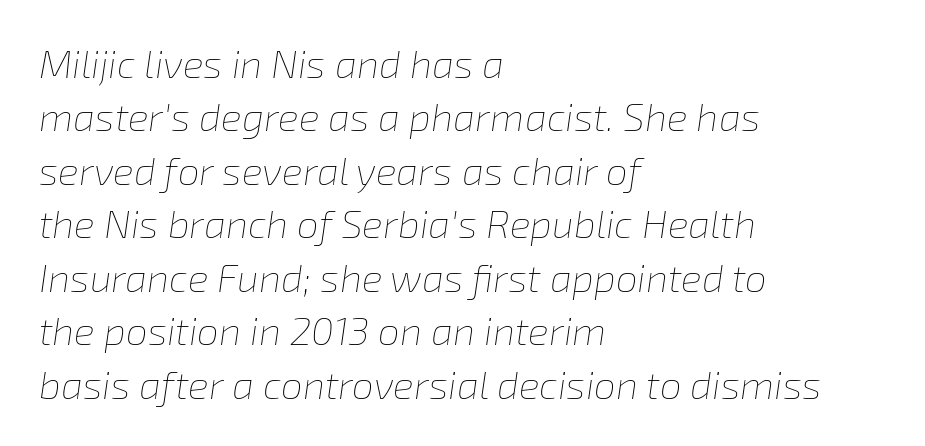
{"italic": "yes", "lean": "right", "slant_degrees": 8, "bold": "no", "weight": "thin", "width": "normal", "stroke_contrast": "low", "x_height": "medium", "monospaced": "no", "underline": "no", "align": "left", "line_spacing": "normal", "line_spacing_ratio": 1.37, "letter_spacing": "normal", "letter_spacing_em": 0.0, "glyph_px": 39}
